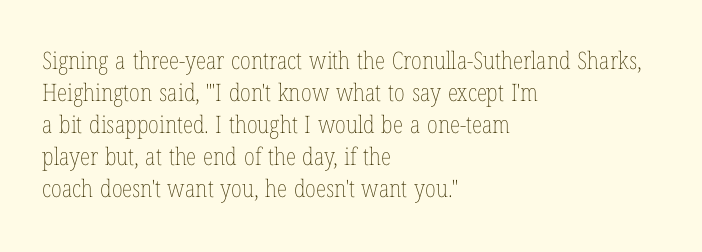
Q: Is the text bold? A: No.
Q: Is the text italic (slanted)? A: No, it is upright.
Q: Is the text underlined? A: No.
Q: How is the paragraph aligned? A: Left-aligned.
Q: Is the spacing between letters normal or unusually wide? A: Normal.
Q: Is the spacing between lines tight, normal or loose? A: Normal.
